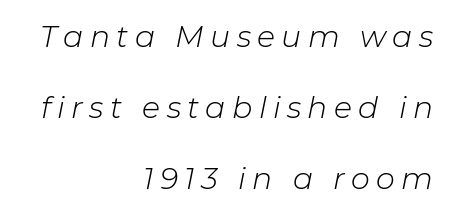
The image shows 30 px light type, italic (leaning right); set right-aligned, loose line spacing (2.37x), unusually wide letter spacing (+0.21 em), not underlined; low stroke contrast and a medium x-height.
